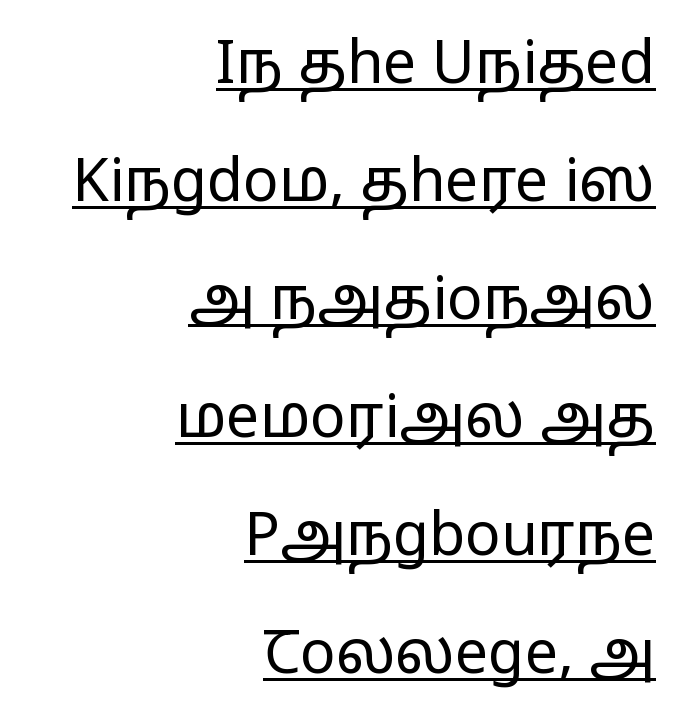
The image shows 59 px regular-weight, wide sans-serif type, upright; set right-aligned, loose line spacing (2.0x), normal letter spacing, underlined; low stroke contrast and a medium x-height.
